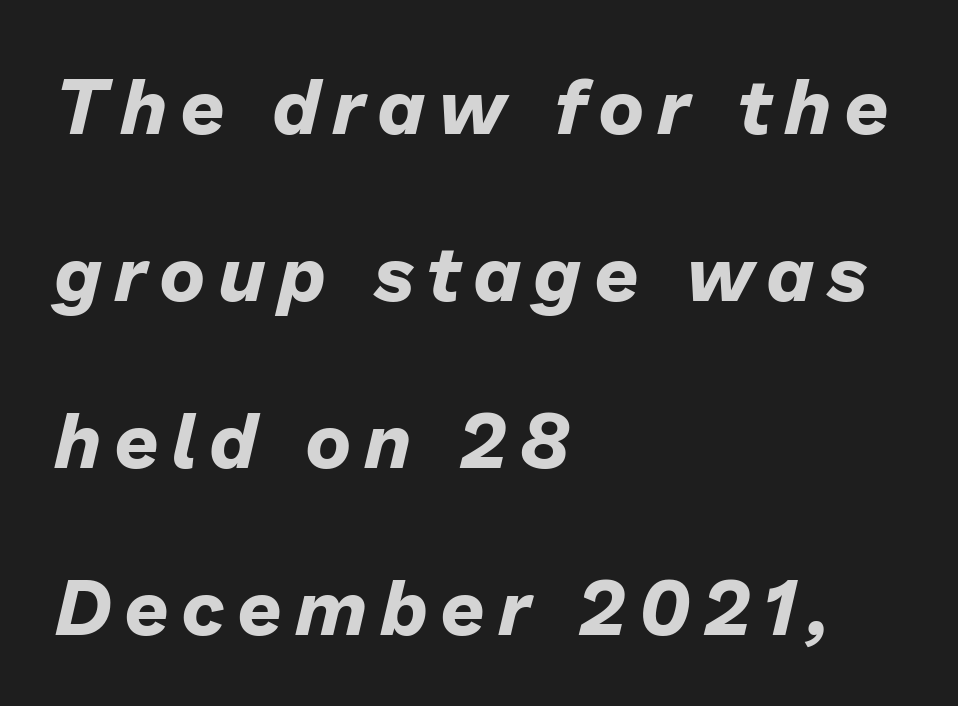
Q: Is the text bold? A: Yes.
Q: Is the text italic (slanted)? A: Yes, it leans right by about 13 degrees.
Q: Is the text underlined? A: No.
Q: How is the paragraph aligned? A: Left-aligned.
Q: Is the spacing between lines tight, normal or loose? A: Loose.
Q: Width (condensed, normal, or wide)? A: Normal.
Q: Stroke contrast? A: Low.
Q: x-height? A: Medium.
Q: Monospaced? A: No.
